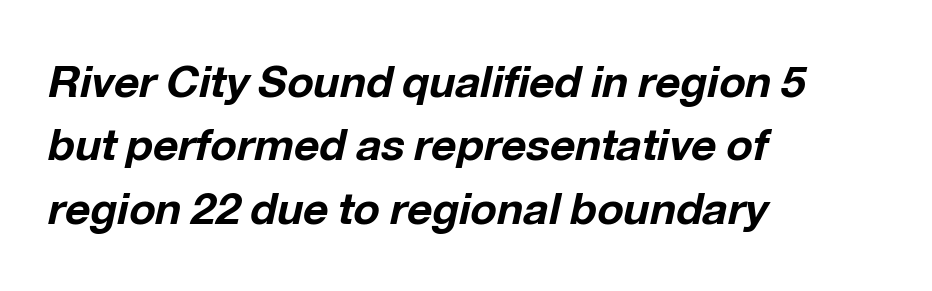
Q: Is the text bold? A: Yes.
Q: Is the text italic (slanted)? A: Yes, it leans right by about 12 degrees.
Q: Is the text underlined? A: No.
Q: How is the paragraph aligned? A: Left-aligned.
Q: Is the spacing between letters normal or unusually wide? A: Normal.
Q: Is the spacing between lines tight, normal or loose? A: Normal.
Q: Width (condensed, normal, or wide)? A: Normal.
Q: Stroke contrast? A: Low.
Q: x-height? A: Medium.
Q: Monospaced? A: No.
